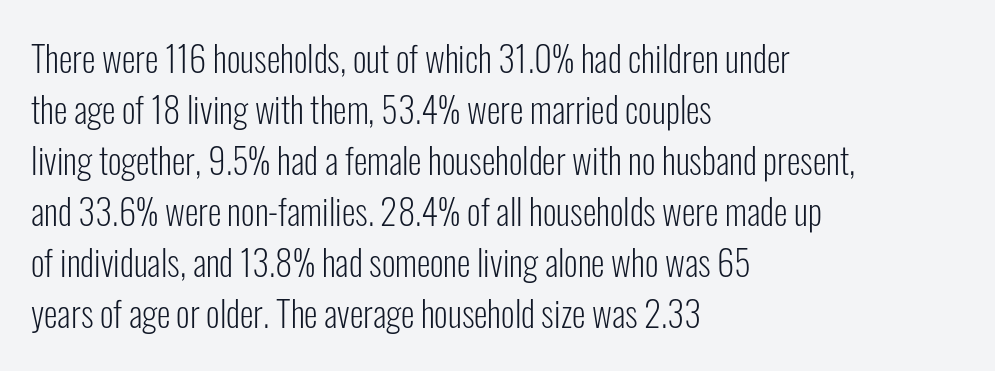
The image shows 35 px light, condensed sans-serif type, upright; set left-aligned, normal line spacing (1.46x), normal letter spacing, not underlined; low stroke contrast and a medium x-height.
